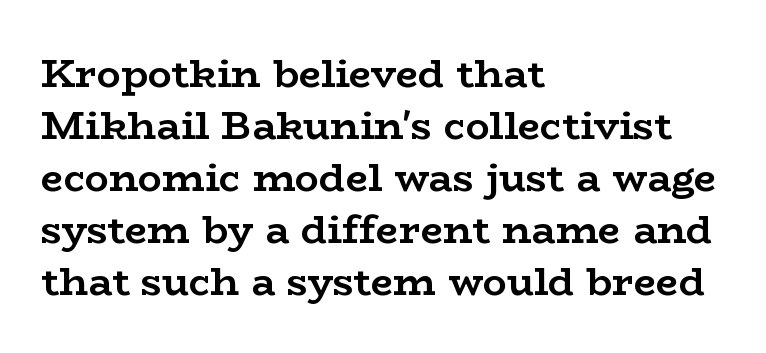
Q: Is the text bold? A: Yes.
Q: Is the text italic (slanted)? A: No, it is upright.
Q: Is the typeface a serif or a sans-serif typeface? A: Serif.
Q: Is the text underlined? A: No.
Q: How is the paragraph aligned? A: Left-aligned.
Q: Is the spacing between letters normal or unusually wide? A: Normal.
Q: Is the spacing between lines tight, normal or loose? A: Normal.
Q: Width (condensed, normal, or wide)? A: Wide.
Q: Stroke contrast? A: Low.
Q: x-height? A: Medium.
Q: Monospaced? A: No.
